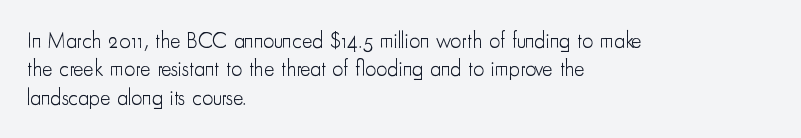
Rule under the text: the space is simply empty. Honestly, the letter spacing is just normal — you wouldn't notice it. The font's upright variant was chosen for this text. The strokes are not fattened; the text isn't bold. Layout note: lines flush left. The designer left line spacing at the default.
